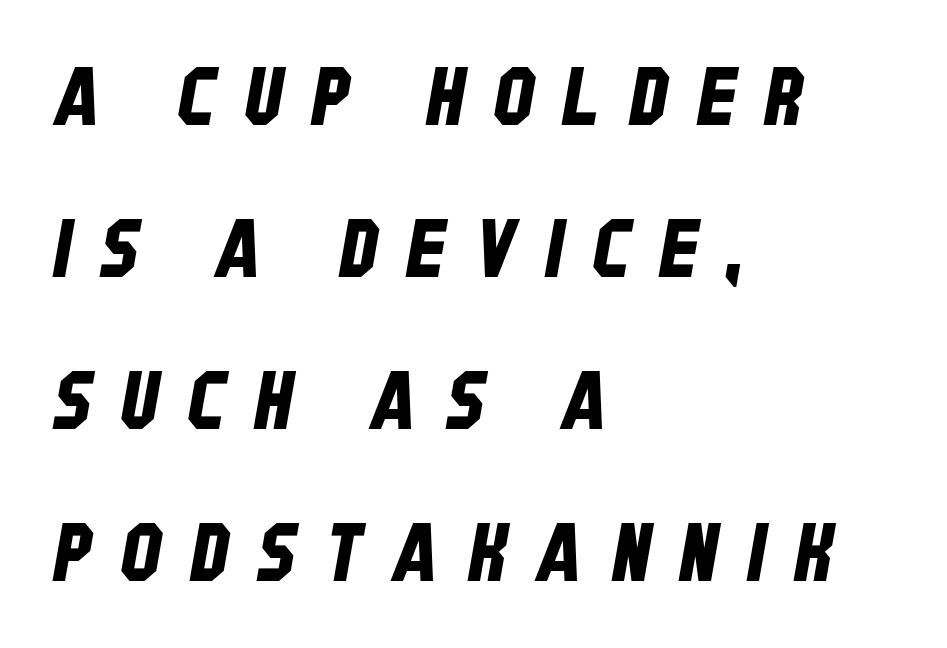
The image shows 80 px condensed sans-serif type; set left-aligned, loose line spacing (1.9x), unusually wide letter spacing (+0.37 em), not underlined; low stroke contrast and a large x-height.
